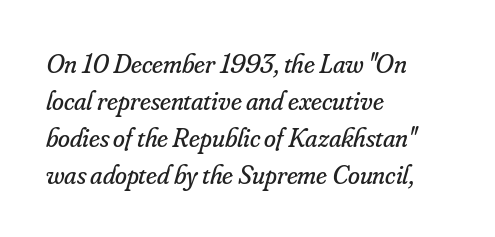
These lines keep a tight, regular rhythm from letter to letter. Anything drawn beneath the words? Only blank space. Interline gaps are of average width in this sample. A student would call this left alignment; a typographer would say flush left, rag right. Emphasis-style slanted type is in use. The font sits on the lighter half of the weight spectrum, regular included.
